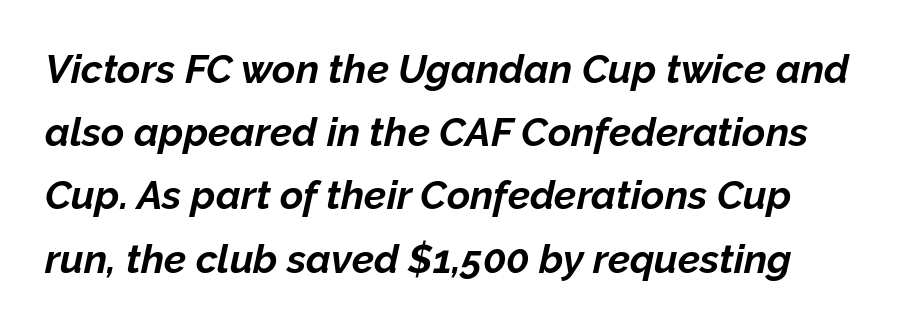
Q: Is the text bold? A: Yes.
Q: Is the text italic (slanted)? A: Yes, it leans right by about 12 degrees.
Q: Is the text underlined? A: No.
Q: Is the spacing between letters normal or unusually wide? A: Normal.
Q: Is the spacing between lines tight, normal or loose? A: Normal.
Q: Width (condensed, normal, or wide)? A: Normal.
Q: Stroke contrast? A: Low.
Q: x-height? A: Medium.
Q: Monospaced? A: No.
